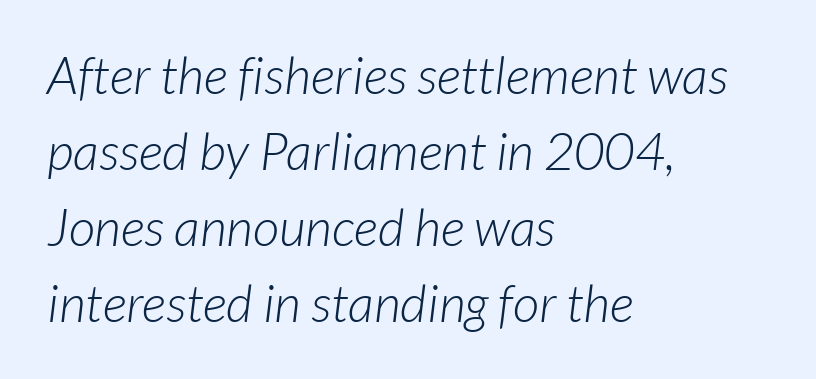
{"serif": "no", "bold": "no", "weight": "light", "width": "normal", "stroke_contrast": "low", "x_height": "medium", "monospaced": "no", "underline": "no", "align": "left", "line_spacing": "normal", "line_spacing_ratio": 1.46, "letter_spacing": "normal", "letter_spacing_em": 0.0, "glyph_px": 52}
